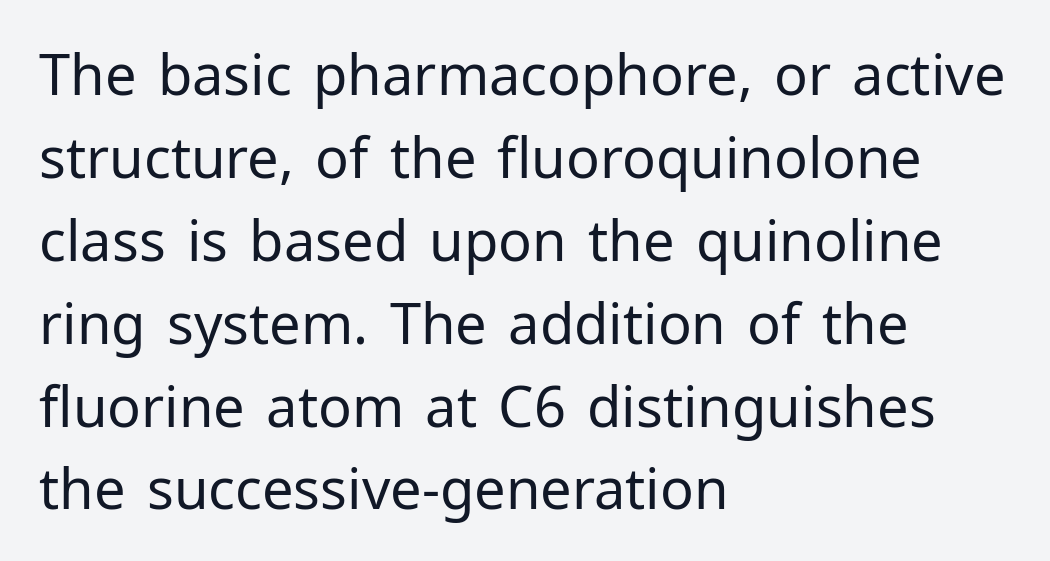
The image shows 56 px regular-weight sans-serif type, upright; set left-aligned, normal line spacing (1.48x), normal letter spacing, not underlined; low stroke contrast and a medium x-height.
